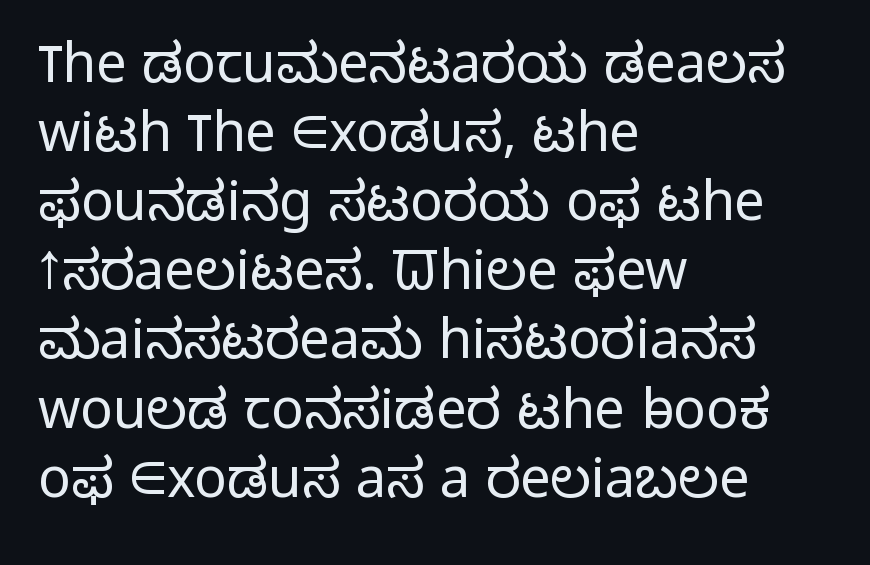
{"serif": "no", "italic": "no", "bold": "no", "weight": "light", "width": "normal", "stroke_contrast": "low", "x_height": "medium", "monospaced": "no", "underline": "no", "align": "left", "line_spacing": "normal", "line_spacing_ratio": 1.28, "letter_spacing": "normal", "letter_spacing_em": 0.0, "glyph_px": 54}
